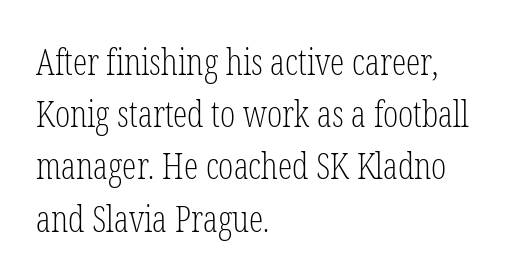
Q: Is the text bold? A: No.
Q: Is the text italic (slanted)? A: No, it is upright.
Q: Is the typeface a serif or a sans-serif typeface? A: Serif.
Q: Is the text underlined? A: No.
Q: How is the paragraph aligned? A: Left-aligned.
Q: Is the spacing between letters normal or unusually wide? A: Normal.
Q: Is the spacing between lines tight, normal or loose? A: Normal.
Q: Width (condensed, normal, or wide)? A: Condensed.
Q: Stroke contrast? A: Low.
Q: x-height? A: Medium.
Q: Monospaced? A: No.
